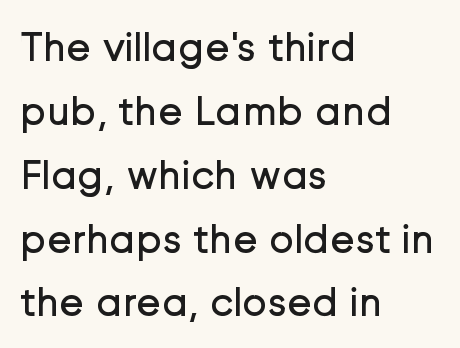
The image shows 42 px regular-weight sans-serif type, upright; set left-aligned, normal line spacing (1.52x), normal letter spacing, not underlined; low stroke contrast and a medium x-height.
